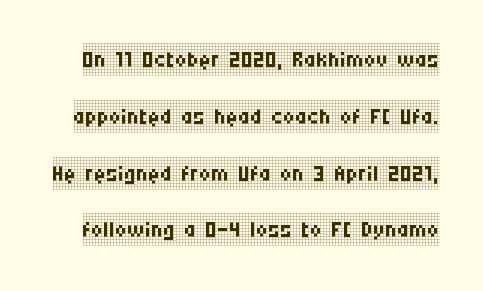
Q: Is the text bold? A: No.
Q: Is the text italic (slanted)? A: No, it is upright.
Q: Is the typeface a serif or a sans-serif typeface? A: Serif.
Q: Is the text underlined? A: No.
Q: Is the spacing between letters normal or unusually wide? A: Normal.
Q: Width (condensed, normal, or wide)? A: Condensed.
Q: Stroke contrast? A: Low.
Q: x-height? A: Large.
Q: Monospaced? A: No.
